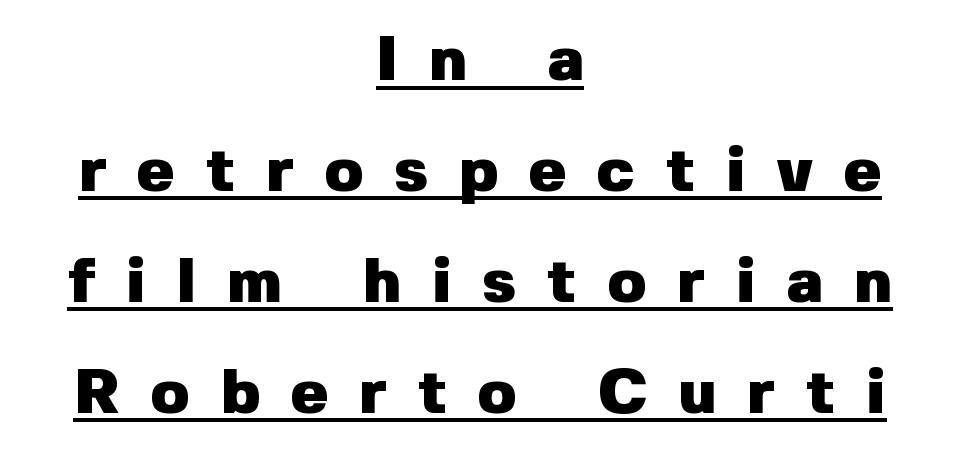
{"serif": "no", "italic": "no", "bold": "yes", "weight": "heavy", "width": "normal", "stroke_contrast": "low", "x_height": "medium", "monospaced": "no", "underline": "yes", "align": "center", "line_spacing_ratio": 1.76, "letter_spacing": "wide", "letter_spacing_em": 0.49, "glyph_px": 63}
